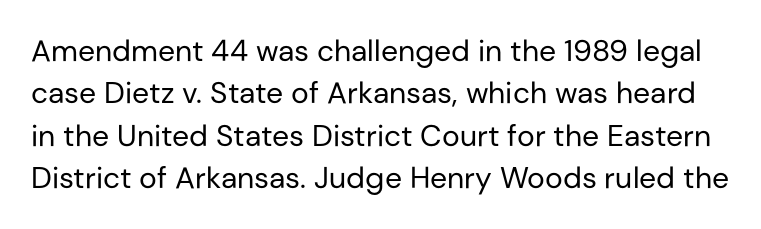
The image shows 30 px regular-weight sans-serif type, upright; set normal line spacing (1.41x), normal letter spacing, not underlined; low stroke contrast and a medium x-height.
